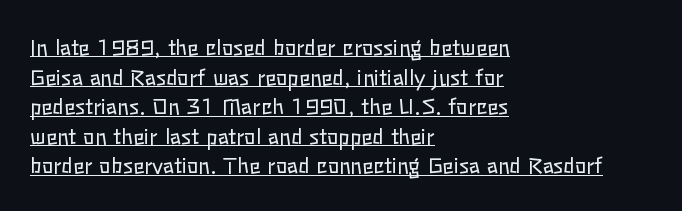
Glyph-to-glyph distance matches everyday printed text. Unbolded letterforms with no extra heft. This is underlined copy, the kind a proofreader might mark for attention. The axis of the letterforms is exactly vertical. Regarding leading, the lines here are spaced in the standard way.
